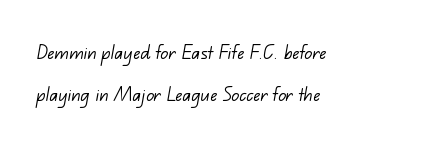
The image shows 23 px text type; set left-aligned, line spacing 1.84x, normal letter spacing, not underlined.
